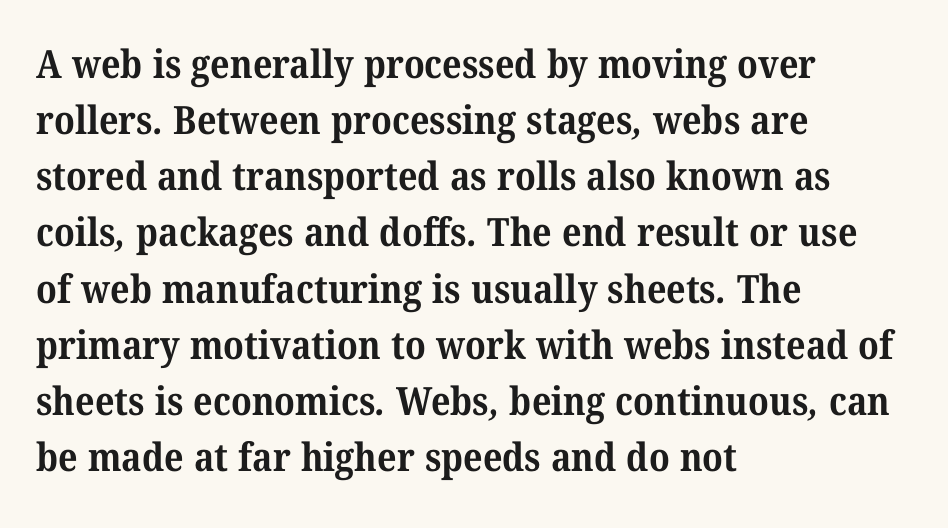
Does the type have serifs? Yes, each stem ends in a small foot. The typesetter chose a ragged-right arrangement here. What's the leading like? Ordinary, nothing unusual. Strong, thick strokes mark this as bold type. Looks like regular typesetting: each glyph gets only the width it needs. A clean baseline with only descenders dipping below it.
